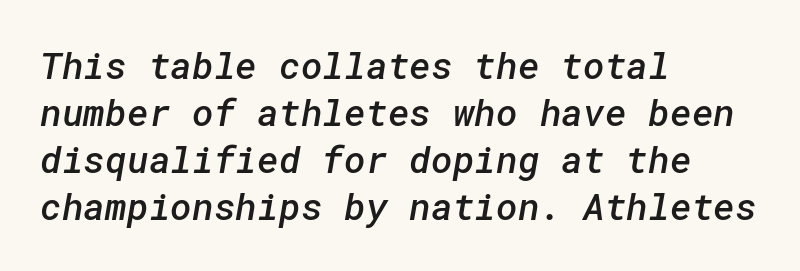
A fair bit of extra ink — the face is semibold, not bold. Nothing sits at the stroke ends, so this counts as sans-serif. Beneath every word, the page is bare. Successive baselines arrive at the customary interval. Honestly, the letter spacing is just normal — you wouldn't notice it. A student would call this left alignment; a typographer would say flush left, rag right.
